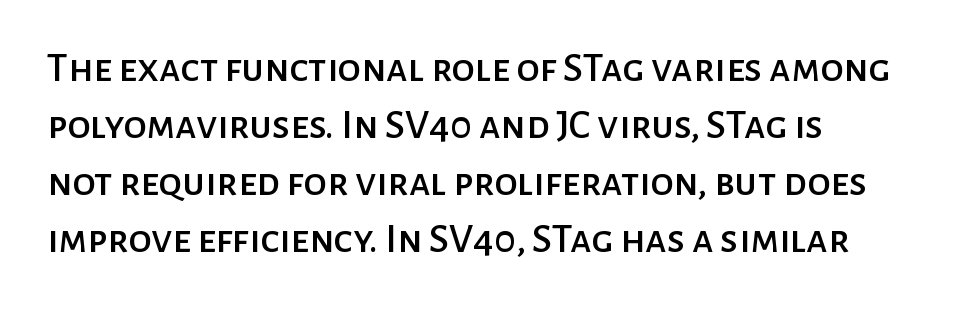
Compared with typical paragraphs, the rows here are spaced about the same. The letters carry no serifs — their stems end cleanly without finishing strokes. Spacing verdict: proportional, widths tailored to each character. The letters stand straight up with perfectly vertical stems. Letter spacing: default. The area under the type is left untouched.
